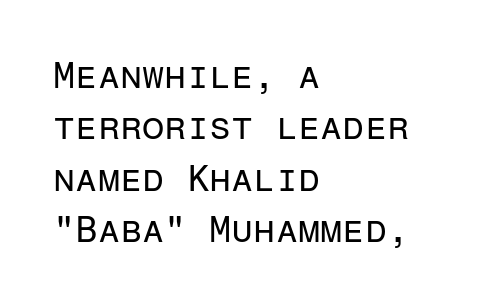
Q: Is the text bold? A: No.
Q: Is the text italic (slanted)? A: No, it is upright.
Q: Is the typeface a serif or a sans-serif typeface? A: Sans-serif.
Q: Is the text underlined? A: No.
Q: How is the paragraph aligned? A: Left-aligned.
Q: Is the spacing between letters normal or unusually wide? A: Normal.
Q: Is the spacing between lines tight, normal or loose? A: Normal.
Q: Width (condensed, normal, or wide)? A: Normal.
Q: Stroke contrast? A: Low.
Q: x-height? A: Medium.
Q: Monospaced? A: Yes.
